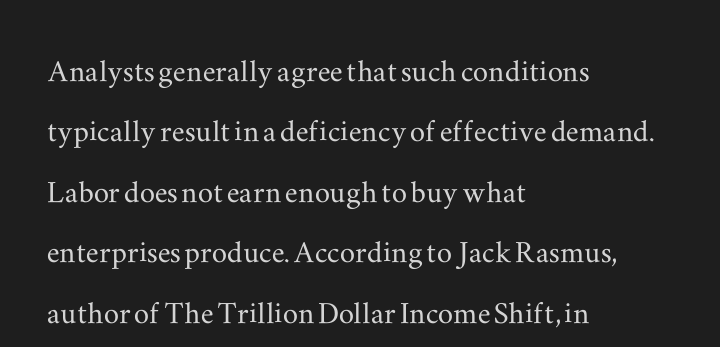
Is this a fixed-width face? No — the glyphs have proportional, varying widths. The leading is moderate, giving the passage an even texture. Serif or sans? Serif — the stroke terminals have little feet. Quick note: underline off.
